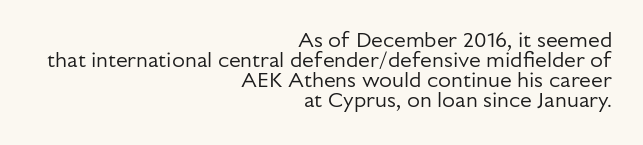
Q: Is the text bold? A: No.
Q: Is the text italic (slanted)? A: No, it is upright.
Q: Is the text underlined? A: No.
Q: How is the paragraph aligned? A: Right-aligned.
Q: Is the spacing between letters normal or unusually wide? A: Normal.
Q: Is the spacing between lines tight, normal or loose? A: Tight.
